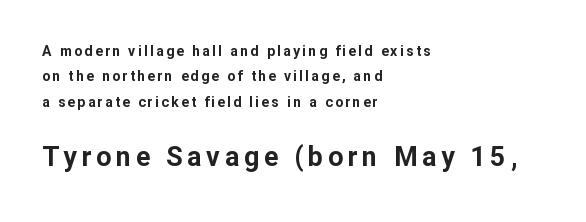
Q: Is the text bold? A: Yes.
Q: Is the text italic (slanted)? A: No, it is upright.
Q: Is the text underlined? A: No.
Q: How is the paragraph aligned? A: Left-aligned.
Q: Which block of text is set in a larger size, the first (top) or the second (bottom)? A: The second (bottom) one.
